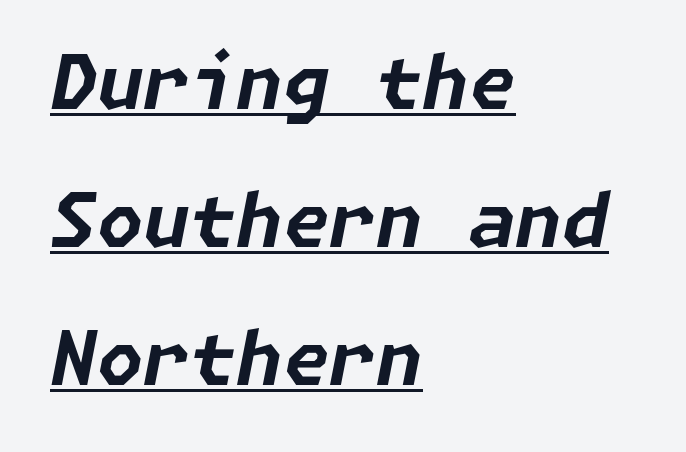
Q: Is the text bold? A: Yes.
Q: Is the text italic (slanted)? A: Yes, it leans right by about 11 degrees.
Q: Is the text underlined? A: Yes.
Q: How is the paragraph aligned? A: Left-aligned.
Q: Is the spacing between letters normal or unusually wide? A: Normal.
Q: Width (condensed, normal, or wide)? A: Normal.
Q: Stroke contrast? A: Low.
Q: x-height? A: Medium.
